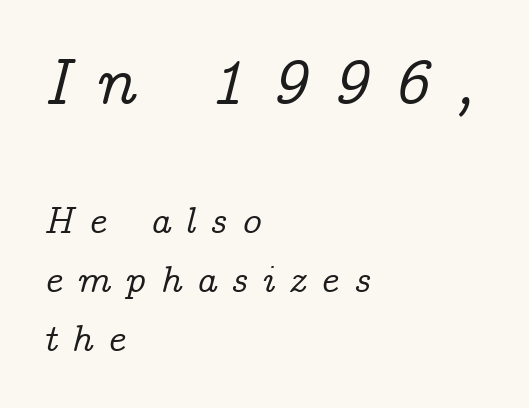
{"serif": "yes", "italic": "yes", "lean": "right", "slant_degrees": 14, "width": "normal", "stroke_contrast": "low", "x_height": "medium", "monospaced": "no", "underline": "no", "align": "left", "line_spacing": "normal", "line_spacing_ratio": 1.55, "letter_spacing": "wide", "letter_spacing_em": 0.38, "larger_block": "first", "size_ratio": 1.74, "glyph_px": 66}
